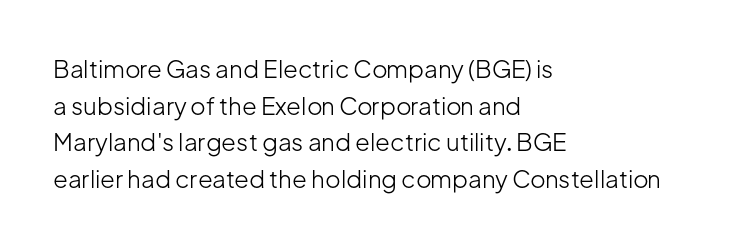
Standard letterfit; no display-style spreading of the glyphs. No chunkiness to these letters — they're not bold. This is roman type, the default non-slanted kind. Does the copy run flush right? No — it runs flush left.
